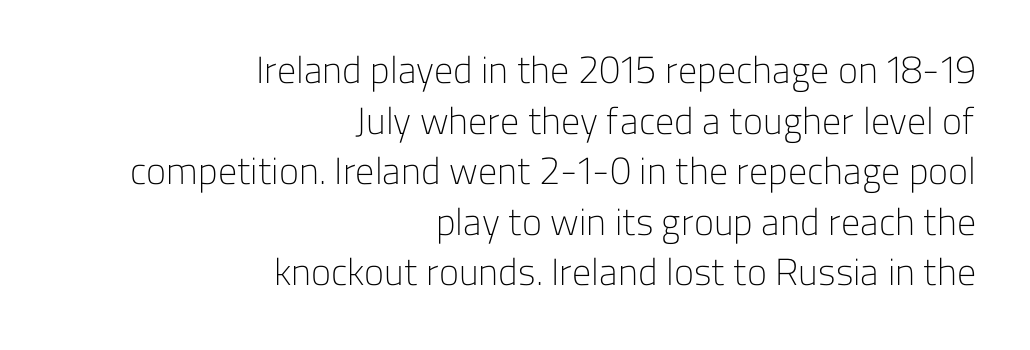
Layout note: lines flush right. Words appear dense and cohesive because spacing is normal. Reading down the column, the eye jumps a familiar distance to each next line. The letters carry no serifs — their stems end cleanly without finishing strokes. You could not count columns in this text — the font is proportionally spaced. Check under the words: just untouched page.
